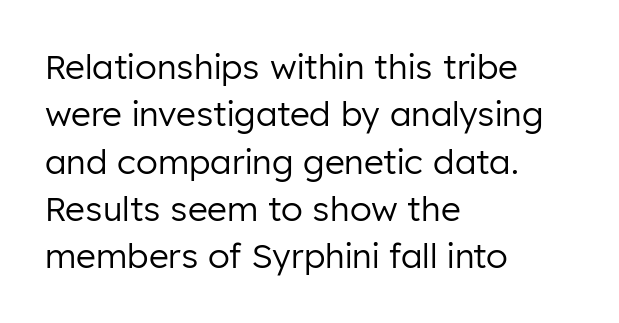
The glyphs in this specimen are sans serif. Rendered with straight, roman letterforms. Which margin do the lines hug? The left one — the right edge is uneven. Glance below the letters and you will spot only blank space.
